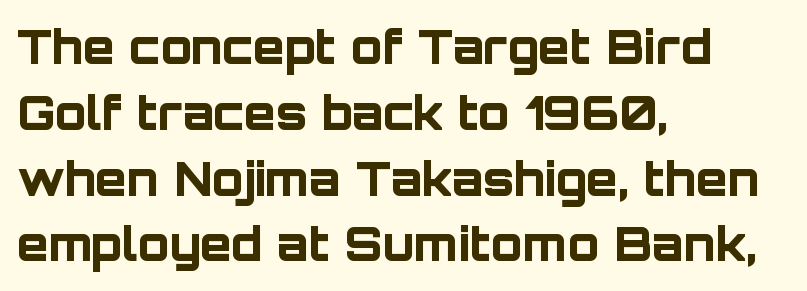
This is the regular roman posture of the typeface. You could not count columns in this text — the font is proportionally spaced. You could call the tracking neutral — neither tight nor loose. A clean baseline with only descenders dipping below it. The rows are spaced the way most documents space them.
